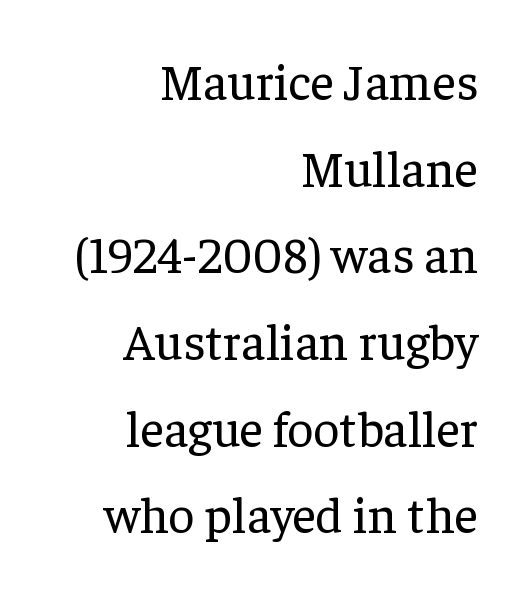
Q: Is the text bold? A: No.
Q: Is the text italic (slanted)? A: No, it is upright.
Q: Is the typeface a serif or a sans-serif typeface? A: Serif.
Q: Is the text underlined? A: No.
Q: How is the paragraph aligned? A: Right-aligned.
Q: Is the spacing between letters normal or unusually wide? A: Normal.
Q: Is the spacing between lines tight, normal or loose? A: Normal.
Q: Width (condensed, normal, or wide)? A: Normal.
Q: Stroke contrast? A: Low.
Q: x-height? A: Medium.
Q: Monospaced? A: No.
